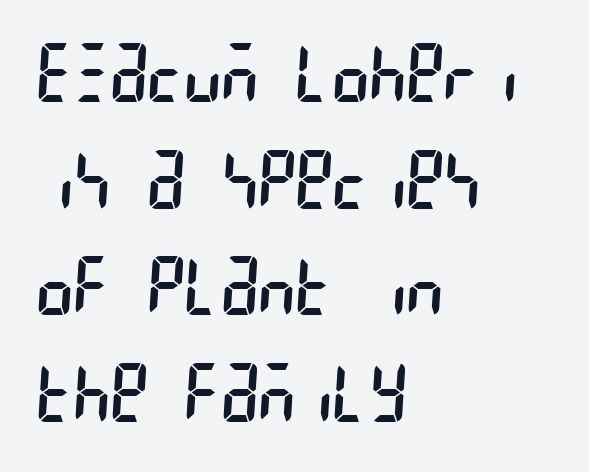
{"serif": "no", "bold": "no", "weight": "regular", "width": "condensed", "stroke_contrast": "low", "x_height": "large", "underline": "no", "align": "left", "line_spacing": "normal", "line_spacing_ratio": 1.35, "letter_spacing": "normal", "letter_spacing_em": 0.0, "glyph_px": 79}
